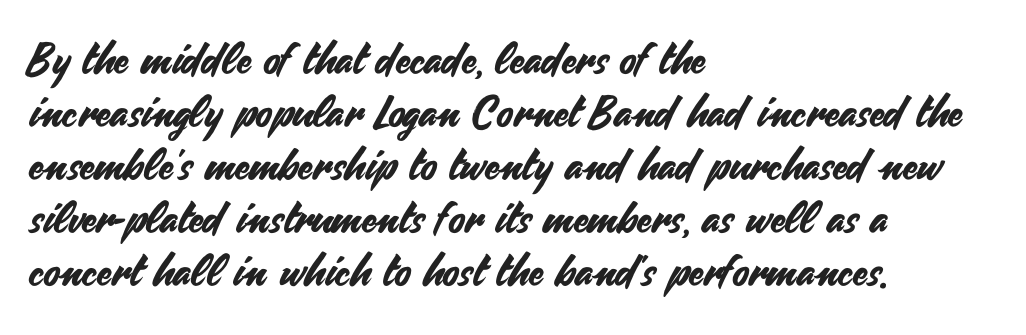
{"serif": "no", "width": "normal", "stroke_contrast": "medium", "x_height": "small", "monospaced": "no", "underline": "no", "align": "left", "line_spacing_ratio": 1.23, "letter_spacing": "normal", "letter_spacing_em": 0.0, "glyph_px": 43}
